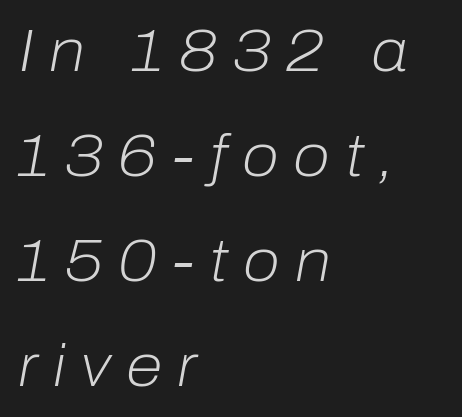
Q: Is the text bold? A: No.
Q: Is the text italic (slanted)? A: Yes, it leans right by about 10 degrees.
Q: Is the text underlined? A: No.
Q: How is the paragraph aligned? A: Left-aligned.
Q: Is the spacing between letters normal or unusually wide? A: Unusually wide.
Q: Width (condensed, normal, or wide)? A: Normal.
Q: Stroke contrast? A: Low.
Q: x-height? A: Medium.
Q: Monospaced? A: No.
